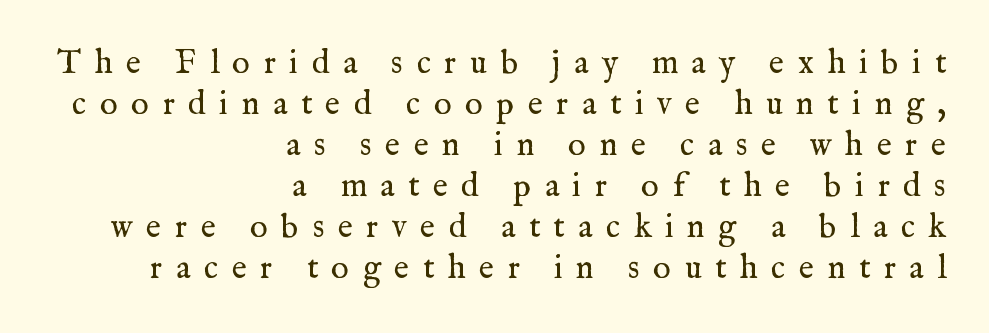
The image shows 33 px regular-weight serif type, upright; set right-aligned, line spacing 1.24x, unusually wide letter spacing (+0.41 em), not underlined; medium stroke contrast and a medium x-height.
